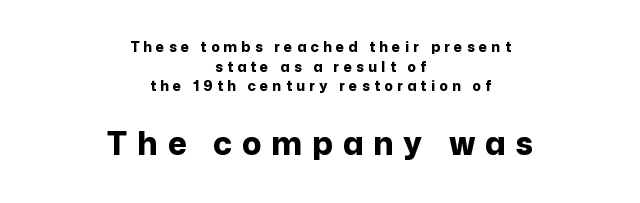
{"serif": "no", "italic": "no", "bold": "yes", "weight": "bold", "width": "normal", "stroke_contrast": "low", "x_height": "medium", "monospaced": "no", "underline": "no", "align": "center", "line_spacing": "normal", "line_spacing_ratio": 1.4, "letter_spacing": "wide", "letter_spacing_em": 0.31, "larger_block": "second", "size_ratio": 2.29, "glyph_px": 32}
